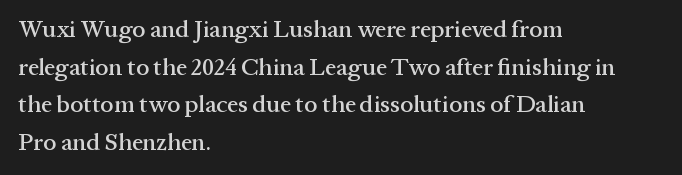
The image shows 24 px text type, upright; set left-aligned, normal line spacing (1.57x), normal letter spacing, not underlined.
